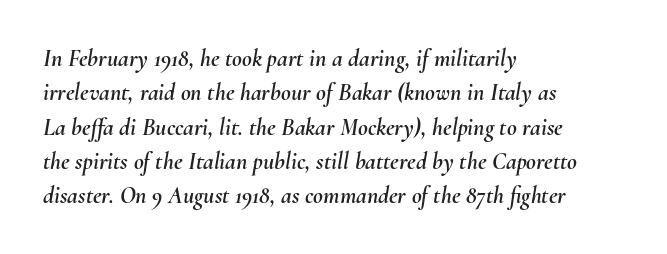
Q: Is the text italic (slanted)? A: Yes, it leans right by about 10 degrees.
Q: Is the text underlined? A: No.
Q: How is the paragraph aligned? A: Left-aligned.
Q: Is the spacing between letters normal or unusually wide? A: Normal.
Q: Is the spacing between lines tight, normal or loose? A: Normal.
